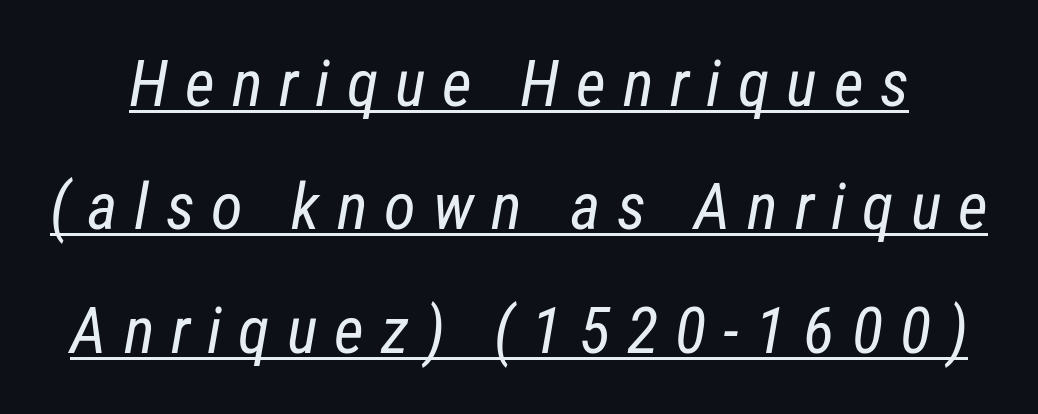
The image shows 65 px regular-weight, condensed type, italic (leaning right); set loose line spacing (1.9x), unusually wide letter spacing (+0.26 em), underlined; low stroke contrast and a medium x-height.
